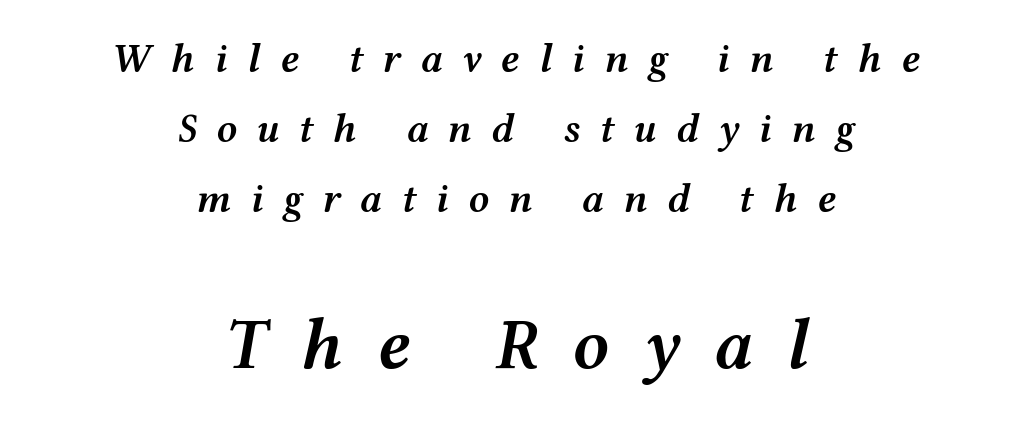
Q: Is the text bold? A: Semi-bold.
Q: Is the text italic (slanted)? A: Yes, it leans right by about 12 degrees.
Q: Is the text underlined? A: No.
Q: How is the paragraph aligned? A: Centered.
Q: Is the spacing between letters normal or unusually wide? A: Unusually wide.
Q: Which block of text is set in a larger size, the first (top) or the second (bottom)? A: The second (bottom) one.
Q: Width (condensed, normal, or wide)? A: Wide.
Q: Stroke contrast? A: Medium.
Q: x-height? A: Medium.
Q: Monospaced? A: No.
